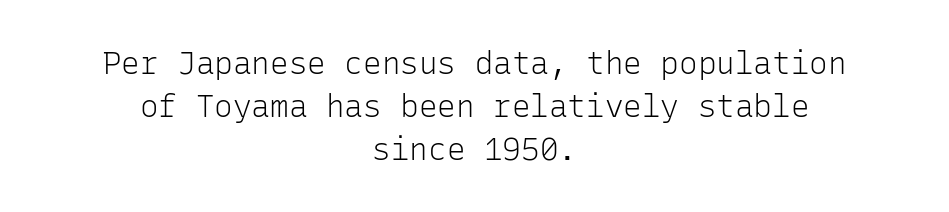
How are the letters spaced? Ordinarily, with no added tracking. The typesetter chose a symmetrical, centered arrangement here. In terms of posture, this sample is upright. Stems here are at most as thick as an everyday book face.
